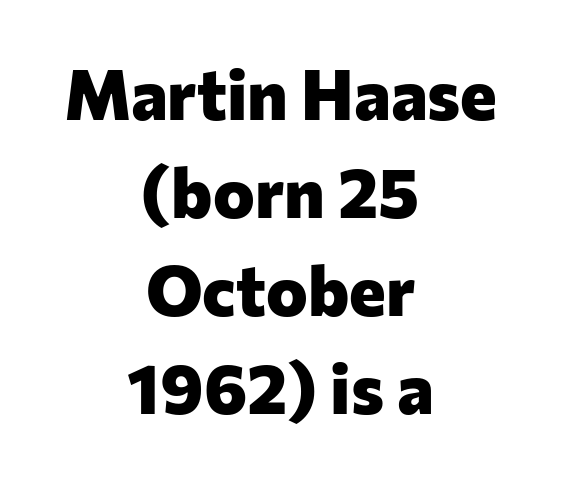
Typeset on center — no edge is straight. Think of a printed novel: that variable character pitch is what you see here. Look at the stroke-to-counter ratio: heavy, a bold. Descender tails drop into unmarked territory. This block has exactly the height ordinary leading produces.
